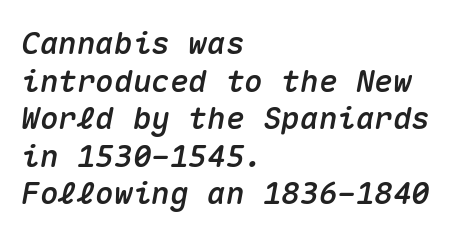
Q: Is the text italic (slanted)? A: Yes, it leans right by about 10 degrees.
Q: Is the text underlined? A: No.
Q: How is the paragraph aligned? A: Left-aligned.
Q: Is the spacing between letters normal or unusually wide? A: Normal.
Q: Width (condensed, normal, or wide)? A: Normal.
Q: Stroke contrast? A: Medium.
Q: x-height? A: Medium.
Q: Monospaced? A: Yes.
